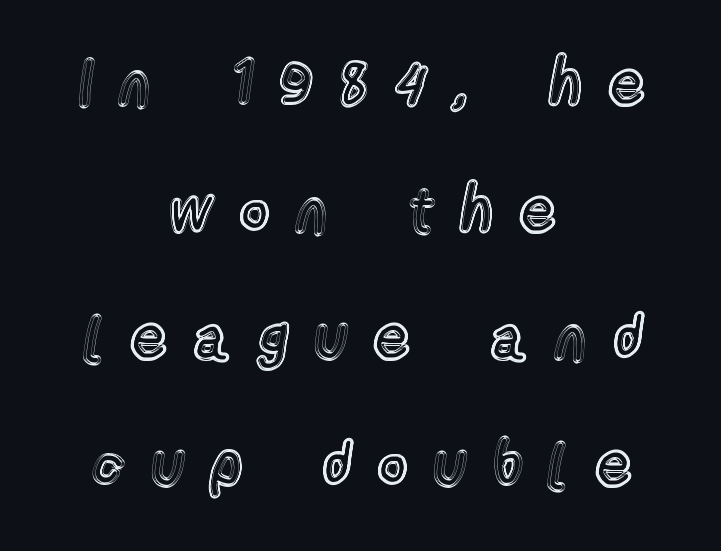
The image shows 62 px condensed type; set centered, loose line spacing (2.05x), unusually wide letter spacing (+0.45 em), not underlined; a medium x-height.
